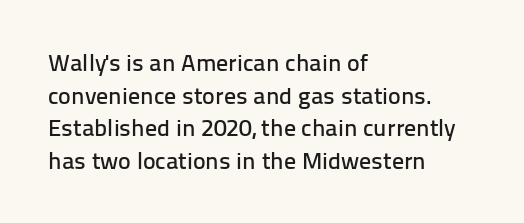
{"italic": "no", "underline": "no", "align": "left", "line_spacing": "normal", "line_spacing_ratio": 1.36, "letter_spacing": "normal", "letter_spacing_em": 0.0, "glyph_px": 24}
